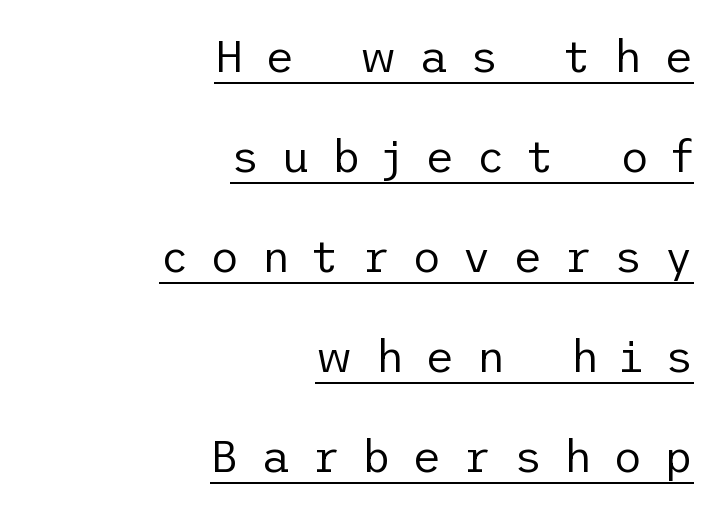
Weight: regular or lighter. Unlike a traditional serif, this face leaves its strokes unadorned. Summary of vertical rhythm: relaxed, with wide interline spacing. Ascenders rise straight up at ninety degrees.
